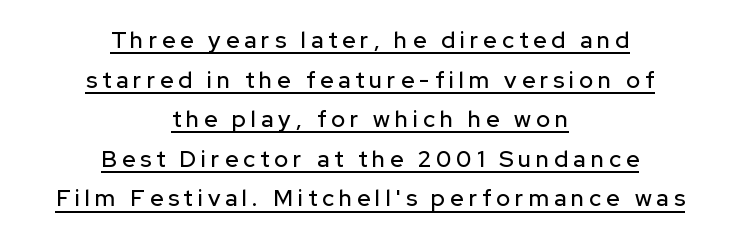
{"italic": "no", "underline": "yes", "align": "center", "line_spacing_ratio": 1.72, "letter_spacing": "wide", "letter_spacing_em": 0.22, "glyph_px": 23}
